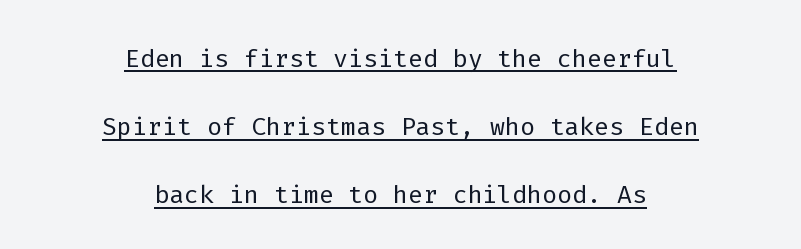
The image shows 35 px light sans-serif type, upright, monospaced; set centered, loose line spacing (1.95x), normal letter spacing, underlined; low stroke contrast and a medium x-height.
